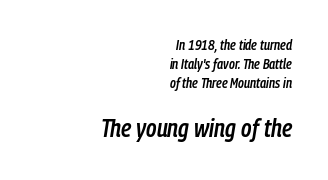
These lines stack with their right ends in a neat column. Typesetter's note: demi weight, one step under bold. You get the small type first, then a jump to larger type. The tracking reads as untouched default to a designer's eye. One glance says typical: line gaps are just what's usual. Looking at the ascenders, they clearly lean.
